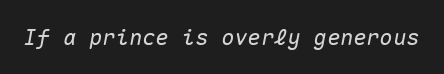
{"italic": "yes", "lean": "right", "slant_degrees": 10, "underline": "no", "letter_spacing": "normal", "letter_spacing_em": 0.0, "glyph_px": 22}
